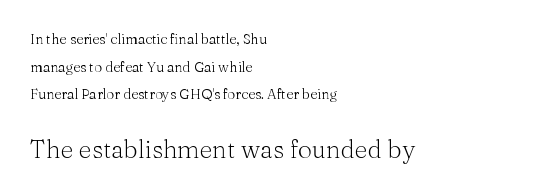
The image shows 25 px text type, upright; set left-aligned, loose line spacing (1.98x), normal letter spacing, not underlined; the second (bottom) block is 1.79x larger.
